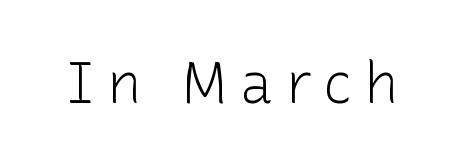
{"serif": "no", "italic": "no", "bold": "no", "weight": "light", "width": "normal", "stroke_contrast": "low", "x_height": "medium", "monospaced": "no", "underline": "no", "letter_spacing": "wide", "letter_spacing_em": 0.21, "glyph_px": 57}
